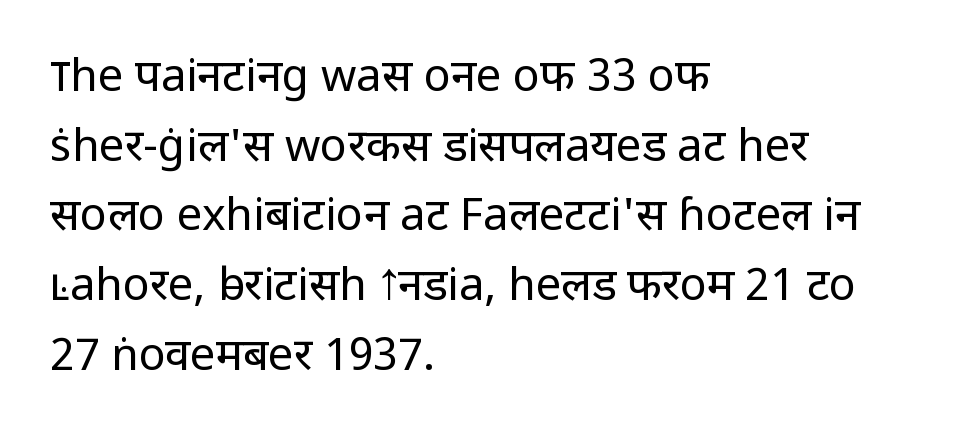
The image shows 45 px regular-weight sans-serif type, upright; set left-aligned, normal line spacing (1.55x), normal letter spacing, not underlined; low stroke contrast and a medium x-height.
